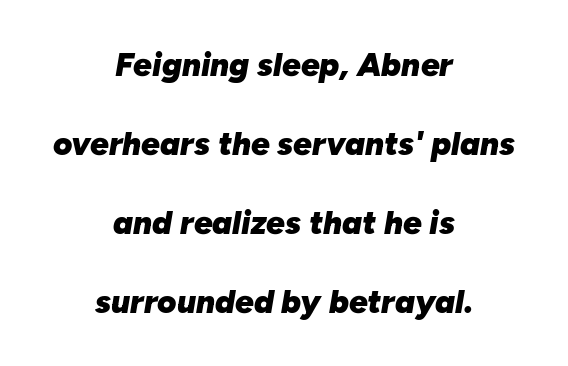
The image shows 33 px heavy type, italic (leaning right); set centered, loose line spacing (2.39x), normal letter spacing, not underlined; low stroke contrast and a medium x-height.
